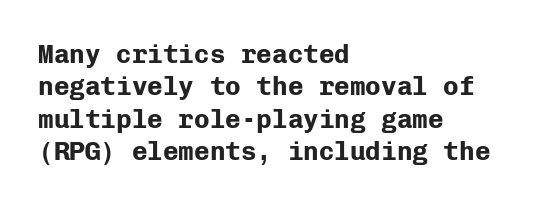
Q: Is the text bold? A: Yes.
Q: Is the text italic (slanted)? A: No, it is upright.
Q: Is the text underlined? A: No.
Q: How is the paragraph aligned? A: Left-aligned.
Q: Is the spacing between letters normal or unusually wide? A: Normal.
Q: Is the spacing between lines tight, normal or loose? A: Normal.
